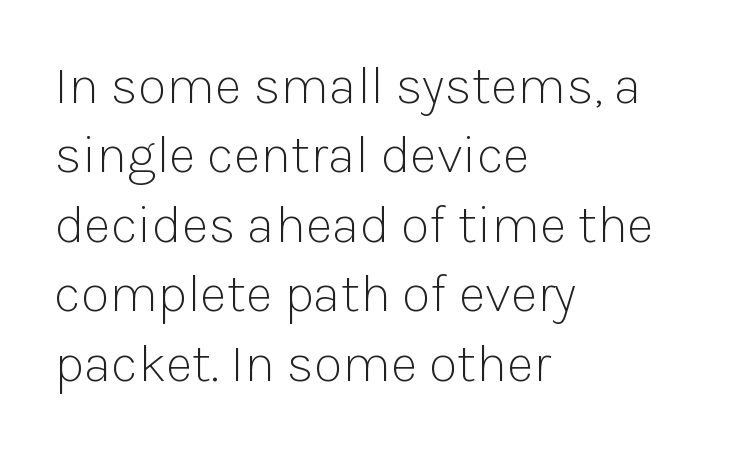
Q: Is the text bold? A: No.
Q: Is the text italic (slanted)? A: No, it is upright.
Q: Is the typeface a serif or a sans-serif typeface? A: Sans-serif.
Q: Is the text underlined? A: No.
Q: How is the paragraph aligned? A: Left-aligned.
Q: Is the spacing between letters normal or unusually wide? A: Normal.
Q: Is the spacing between lines tight, normal or loose? A: Normal.
Q: Width (condensed, normal, or wide)? A: Normal.
Q: Stroke contrast? A: Low.
Q: x-height? A: Medium.
Q: Monospaced? A: No.
